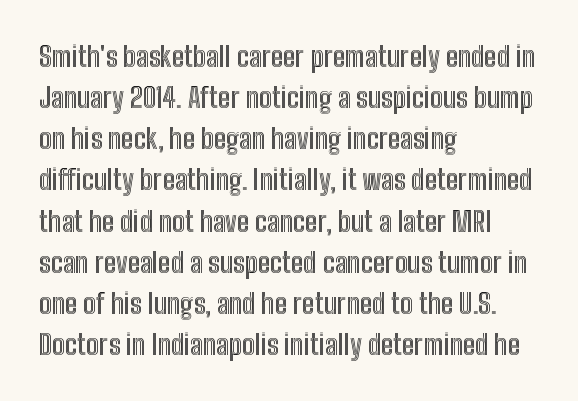
Do the characters align in a grid? No, the font is proportional. Regular leading. No italicization has been applied; the sample stays upright. The type is set solid horizontally, with unmodified tracking.
